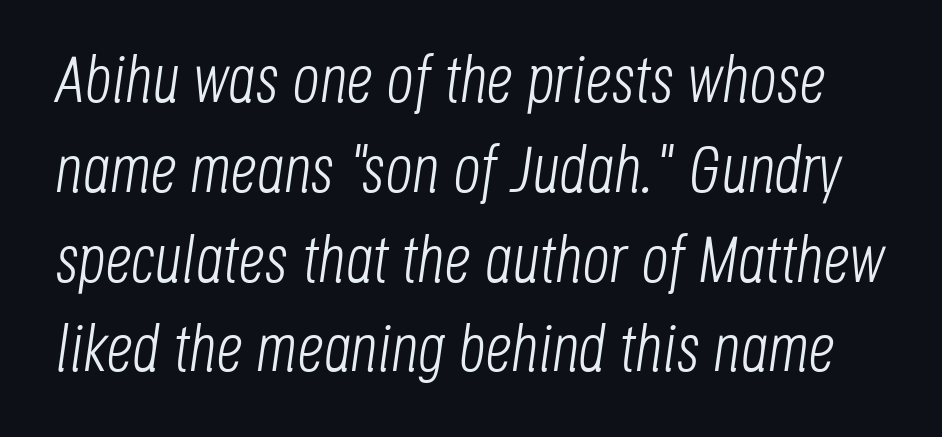
Q: Is the text bold? A: No.
Q: Is the text italic (slanted)? A: Yes, it leans right by about 8 degrees.
Q: Is the text underlined? A: No.
Q: Is the spacing between letters normal or unusually wide? A: Normal.
Q: Is the spacing between lines tight, normal or loose? A: Normal.
Q: Width (condensed, normal, or wide)? A: Condensed.
Q: Stroke contrast? A: Low.
Q: x-height? A: Large.
Q: Monospaced? A: No.
